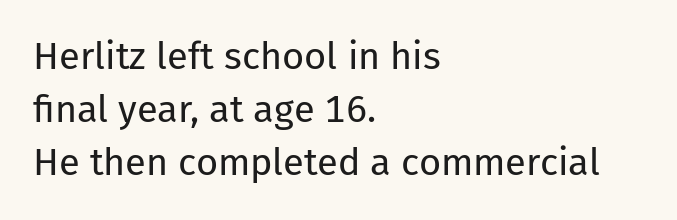
{"serif": "no", "italic": "no", "bold": "no", "weight": "regular", "width": "normal", "stroke_contrast": "low", "x_height": "medium", "monospaced": "no", "underline": "no", "align": "left", "line_spacing": "normal", "line_spacing_ratio": 1.4, "letter_spacing": "normal", "letter_spacing_em": 0.0, "glyph_px": 38}
